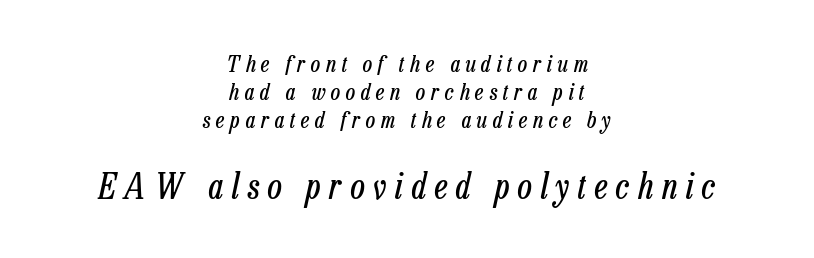
{"italic": "yes", "lean": "right", "slant_degrees": 13, "bold": "no", "weight": "regular", "width": "condensed", "stroke_contrast": "low", "x_height": "medium", "monospaced": "no", "underline": "no", "align": "center", "line_spacing_ratio": 1.22, "letter_spacing": "wide", "letter_spacing_em": 0.25, "larger_block": "second", "size_ratio": 1.52, "glyph_px": 35}
